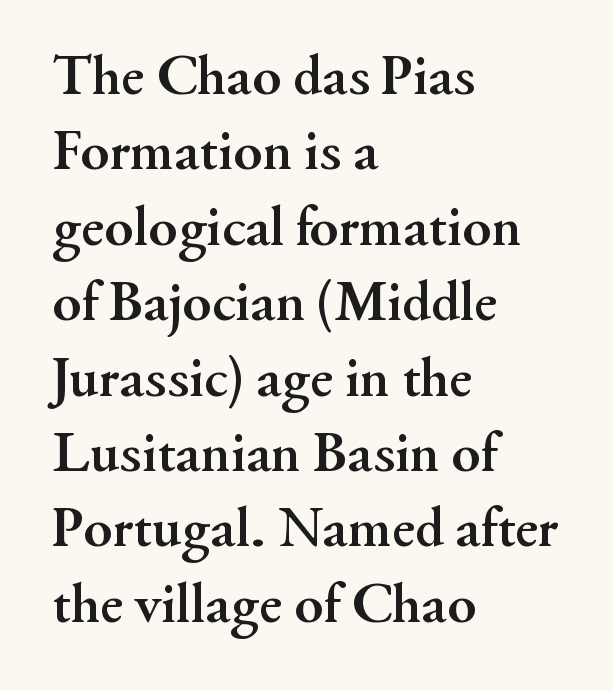
Thick stems and heavy bowls — unmistakably bold. The passage shown is not underscored anywhere. Do the characters align in a grid? No, the font is proportional. The typography opts for an upright posture over an oblique one.
